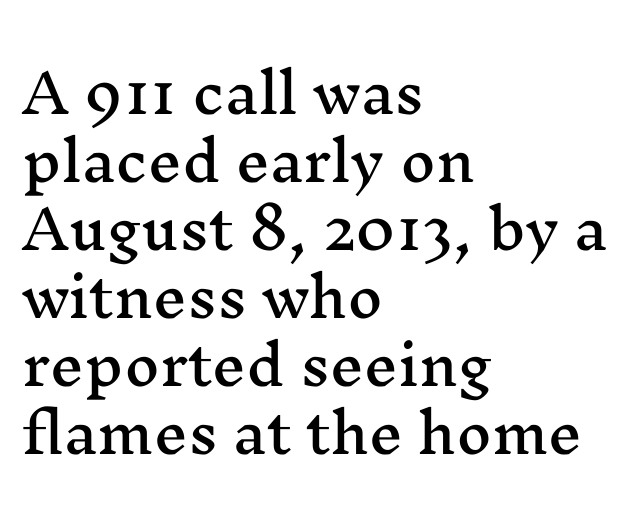
The image shows 54 px wide serif type, upright; set left-aligned, normal line spacing (1.26x), normal letter spacing, not underlined; medium stroke contrast and a medium x-height.
